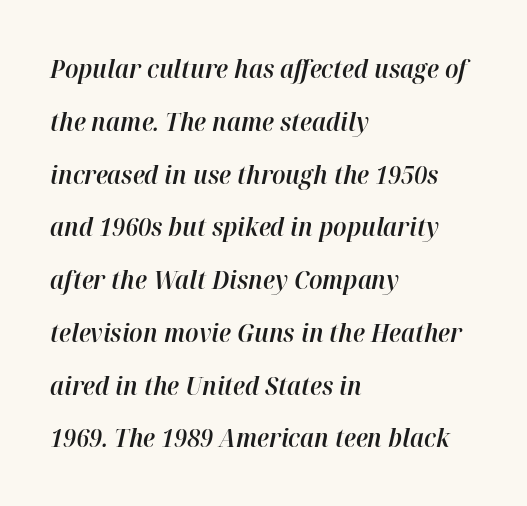
Q: Is the text bold? A: Semi-bold.
Q: Is the text italic (slanted)? A: Yes, it leans right by about 12 degrees.
Q: Is the text underlined? A: No.
Q: How is the paragraph aligned? A: Left-aligned.
Q: Is the spacing between letters normal or unusually wide? A: Normal.
Q: Is the spacing between lines tight, normal or loose? A: Loose.
